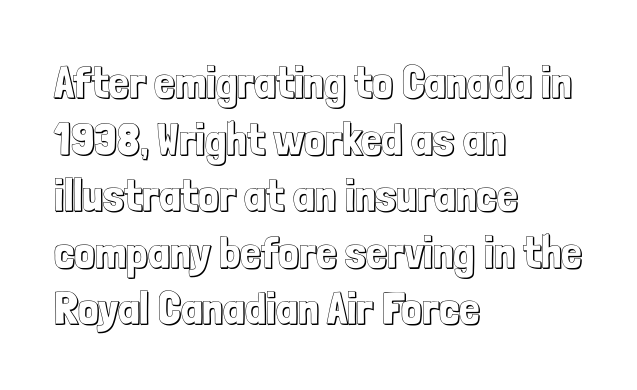
The image shows 46 px condensed type, upright; set left-aligned, line spacing 1.23x, normal letter spacing, not underlined; a medium x-height.
